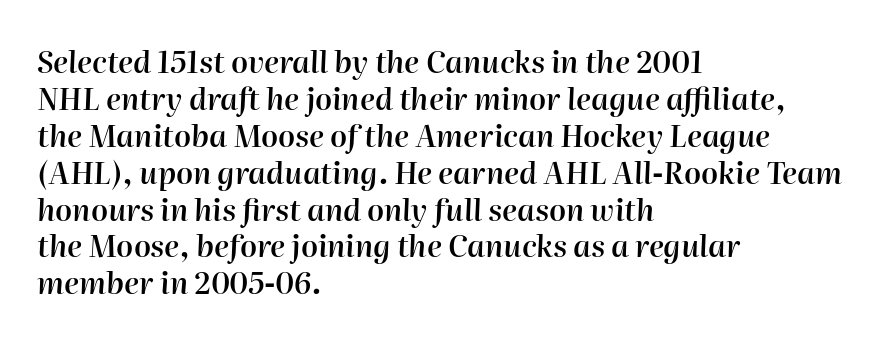
Q: Is the text bold? A: Semi-bold.
Q: Is the text italic (slanted)? A: Yes, it leans right by about 2 degrees.
Q: Is the text underlined? A: No.
Q: How is the paragraph aligned? A: Left-aligned.
Q: Is the spacing between letters normal or unusually wide? A: Normal.
Q: Width (condensed, normal, or wide)? A: Normal.
Q: Stroke contrast? A: High.
Q: x-height? A: Medium.
Q: Monospaced? A: No.
